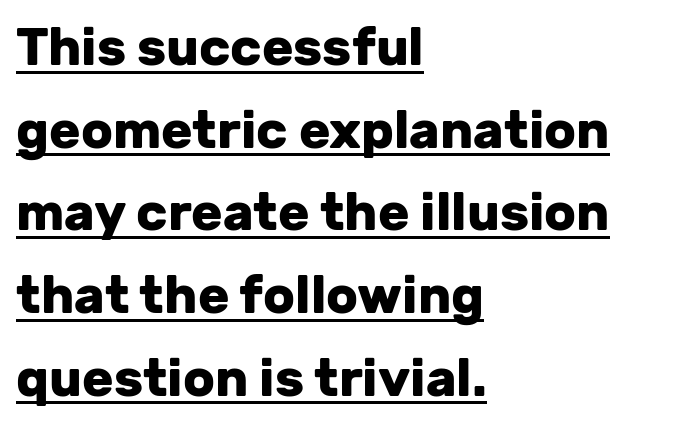
These lines keep a tight, regular rhythm from letter to letter. Beneath each row of characters lies a ruled line. Stroke thickness is high; the sample reads as a true bold. Spacing verdict: proportional, widths tailored to each character. Ordinary non-slanted type is in use.
